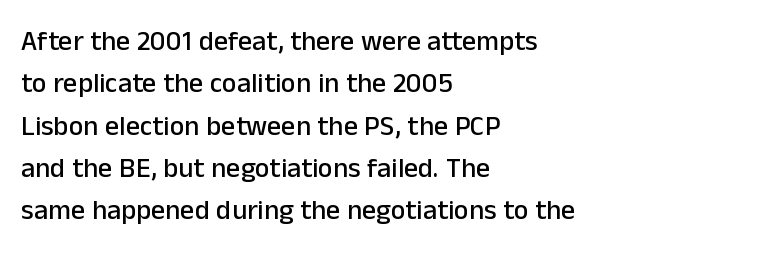
The image shows 28 px sans-serif type, upright; set left-aligned, normal line spacing (1.51x), normal letter spacing, not underlined; low stroke contrast and a medium x-height.
